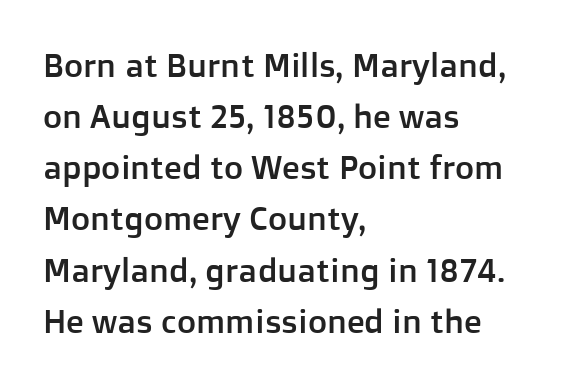
{"serif": "no", "italic": "no", "width": "normal", "stroke_contrast": "low", "x_height": "medium", "monospaced": "no", "underline": "no", "align": "left", "line_spacing": "normal", "line_spacing_ratio": 1.55, "letter_spacing": "normal", "letter_spacing_em": 0.0, "glyph_px": 33}
